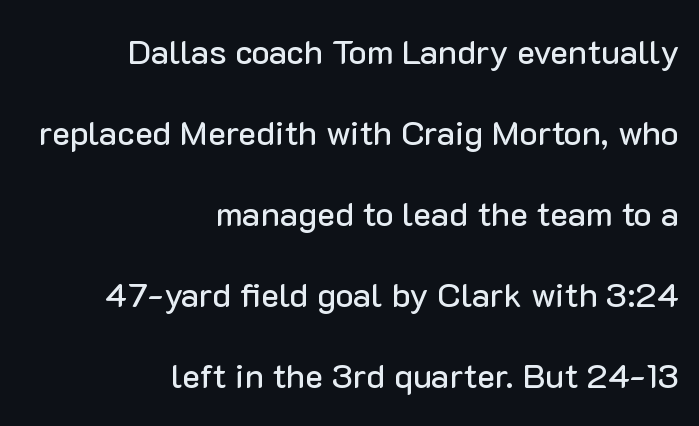
Q: Is the text italic (slanted)? A: No, it is upright.
Q: Is the typeface a serif or a sans-serif typeface? A: Sans-serif.
Q: Is the text underlined? A: No.
Q: How is the paragraph aligned? A: Right-aligned.
Q: Is the spacing between letters normal or unusually wide? A: Normal.
Q: Is the spacing between lines tight, normal or loose? A: Loose.
Q: Width (condensed, normal, or wide)? A: Normal.
Q: Stroke contrast? A: Low.
Q: x-height? A: Medium.
Q: Monospaced? A: No.
